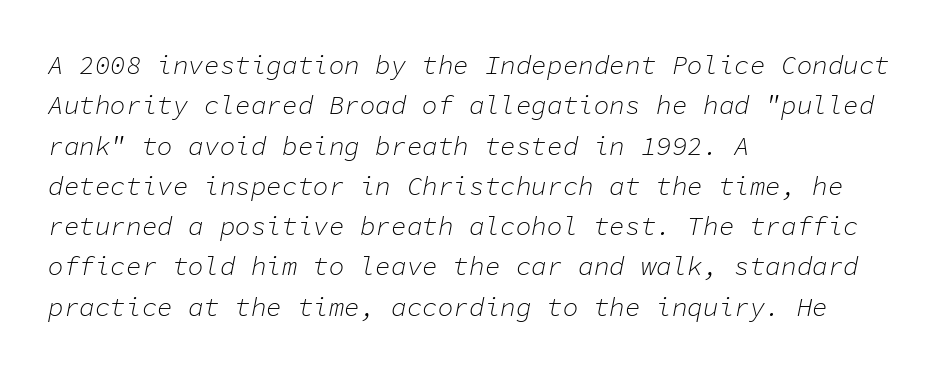
The typeface has the unassuming heft of standard copy or less. Only glyphs here, with clear space below each row. Looking at the ascenders, they clearly lean. A student would call this left alignment; a typographer would say flush left, rag right.
